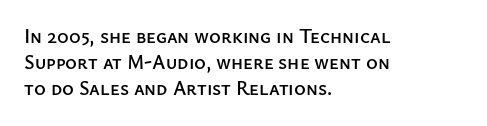
{"italic": "no", "underline": "no", "align": "left", "line_spacing": "normal", "line_spacing_ratio": 1.31, "letter_spacing": "normal", "letter_spacing_em": 0.0, "glyph_px": 20}
